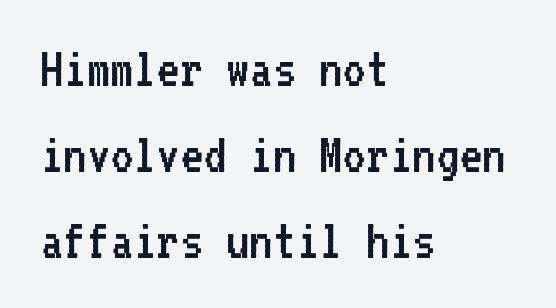
The image shows 56 px regular-weight sans-serif type, upright, monospaced; set left-aligned, normal line spacing (1.54x), normal letter spacing, not underlined; low stroke contrast and a medium x-height.
